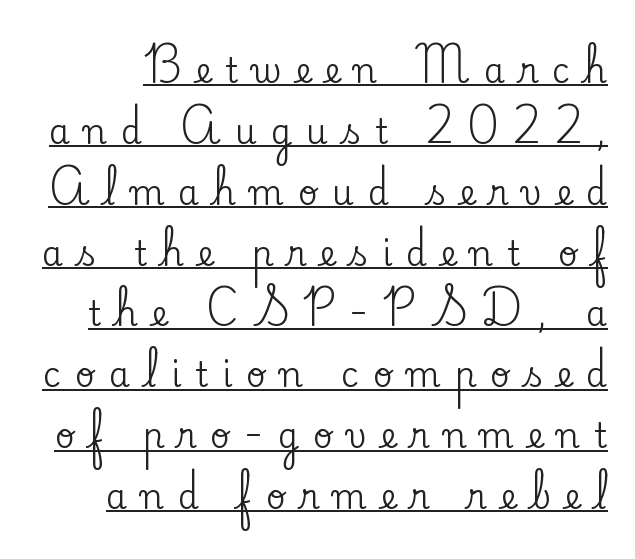
The image shows 34 px serif type, upright; set line spacing 1.79x, unusually wide letter spacing (+0.41 em), underlined; low stroke contrast and a small x-height.
